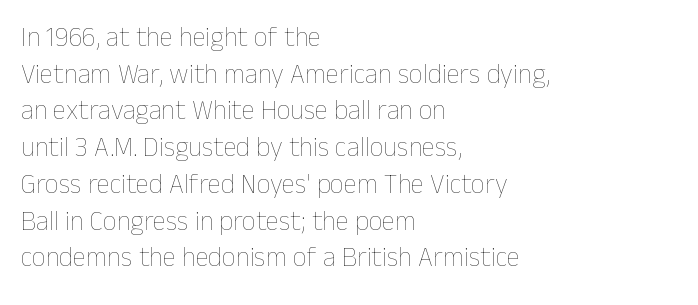
The image shows 27 px text type, upright; set left-aligned, normal line spacing (1.36x), normal letter spacing, not underlined.
